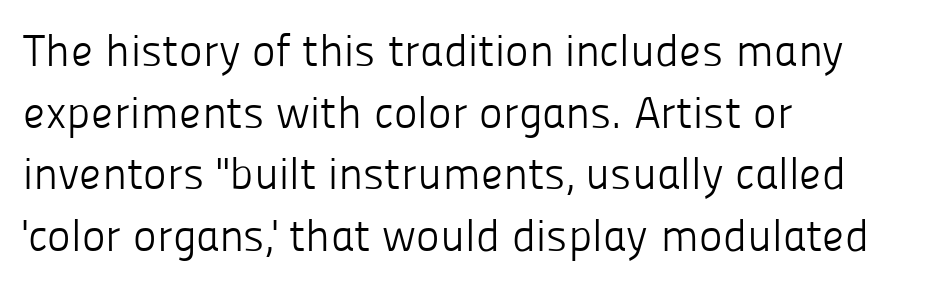
{"serif": "no", "italic": "no", "bold": "no", "weight": "light", "width": "normal", "stroke_contrast": "low", "x_height": "medium", "monospaced": "no", "underline": "no", "align": "left", "line_spacing": "normal", "line_spacing_ratio": 1.37, "letter_spacing": "normal", "letter_spacing_em": 0.0, "glyph_px": 45}
